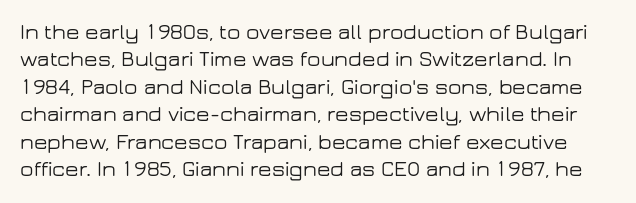
The line texture is even and compact thanks to regular tracking. This block has exactly the height ordinary leading produces. Italic? Not at all — the glyphs are vertical. Underlining? Definitely not there.
